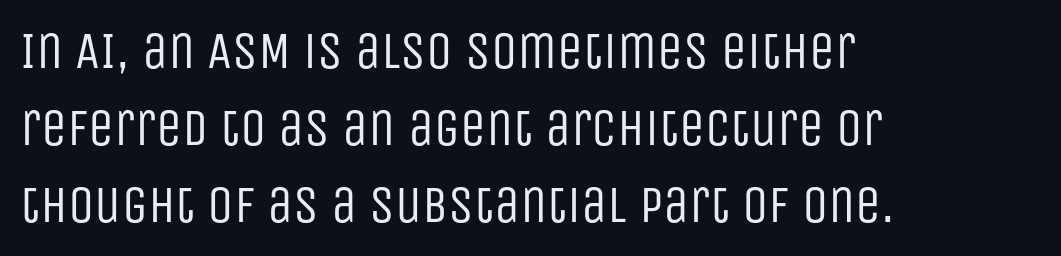
The image shows 52 px regular-weight, condensed sans-serif type, upright; set left-aligned, normal line spacing (1.48x), normal letter spacing, not underlined; low stroke contrast and a large x-height.
